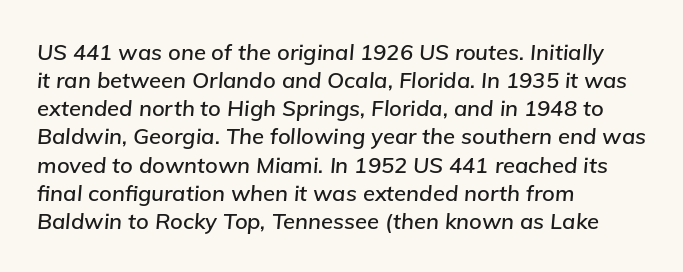
{"italic": "yes", "lean": "right", "slant_degrees": 5, "underline": "no", "align": "left", "line_spacing": "normal", "line_spacing_ratio": 1.28, "letter_spacing": "normal", "letter_spacing_em": 0.0, "glyph_px": 22}
